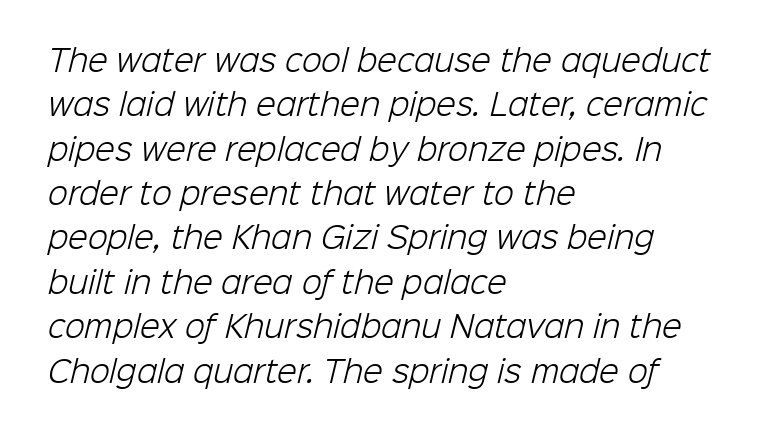
Q: Is the text bold? A: No.
Q: Is the typeface a serif or a sans-serif typeface? A: Sans-serif.
Q: Is the text underlined? A: No.
Q: How is the paragraph aligned? A: Left-aligned.
Q: Is the spacing between letters normal or unusually wide? A: Normal.
Q: Is the spacing between lines tight, normal or loose? A: Normal.
Q: Width (condensed, normal, or wide)? A: Normal.
Q: Stroke contrast? A: Low.
Q: x-height? A: Medium.
Q: Monospaced? A: No.
